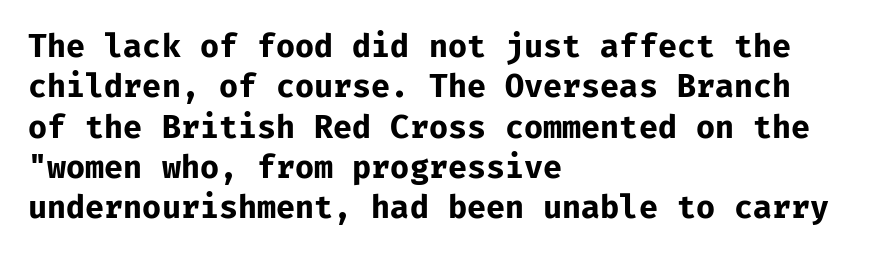
A student would call this left alignment; a typographer would say flush left, rag right. This rendering employs a face without finishing strokes, i.e., a sans-serif. Students, observe: this is what conventionally led text looks like. Anything drawn beneath the words? Only blank space. Ordinary non-slanted type is in use. These lines keep a tight, regular rhythm from letter to letter.
